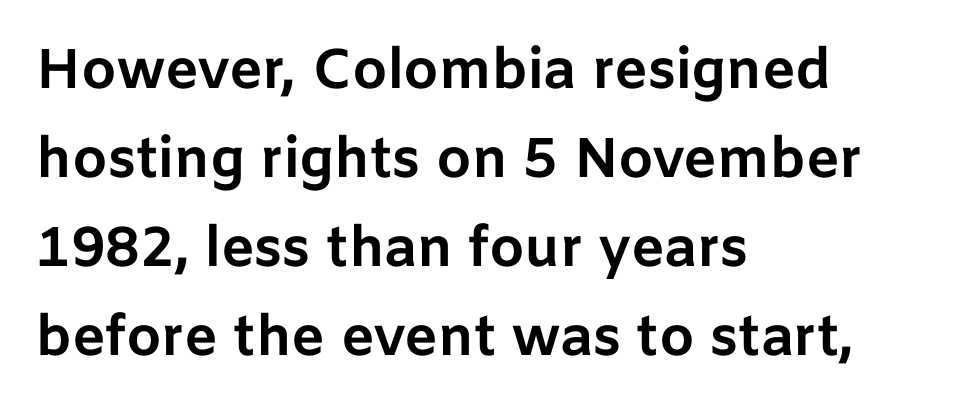
The image shows 56 px bold sans-serif type, upright; set left-aligned, normal line spacing (1.59x), normal letter spacing, not underlined; low stroke contrast and a medium x-height.
